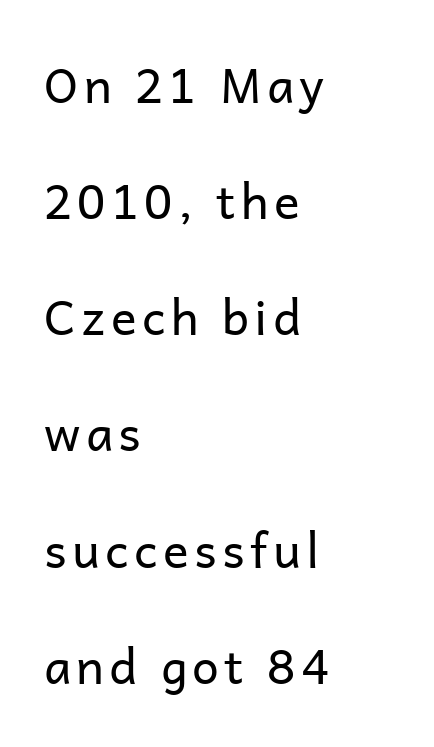
No feet cap the strokes, marking this as sans-serif type. Vertical spacing — loose. The axis of the letterforms is exactly vertical. Vertical stems look standard width or narrower in stroke. Varying glyph widths throughout — classic text-font behaviour.
